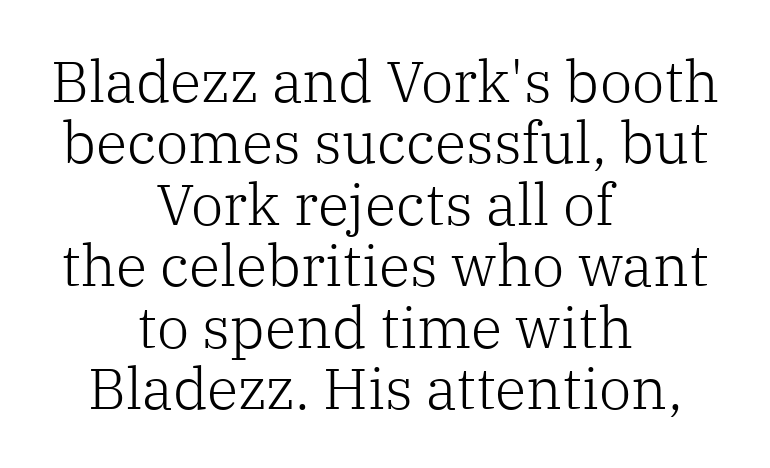
{"serif": "yes", "italic": "no", "bold": "no", "weight": "light", "width": "normal", "stroke_contrast": "low", "x_height": "medium", "monospaced": "no", "underline": "no", "align": "center", "line_spacing": "tight", "line_spacing_ratio": 1.06, "letter_spacing": "normal", "letter_spacing_em": 0.0, "glyph_px": 58}
